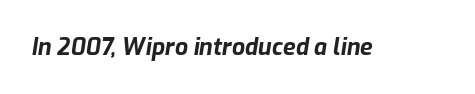
The image shows 23 px bold type, italic (leaning right); set normal letter spacing, not underlined.
